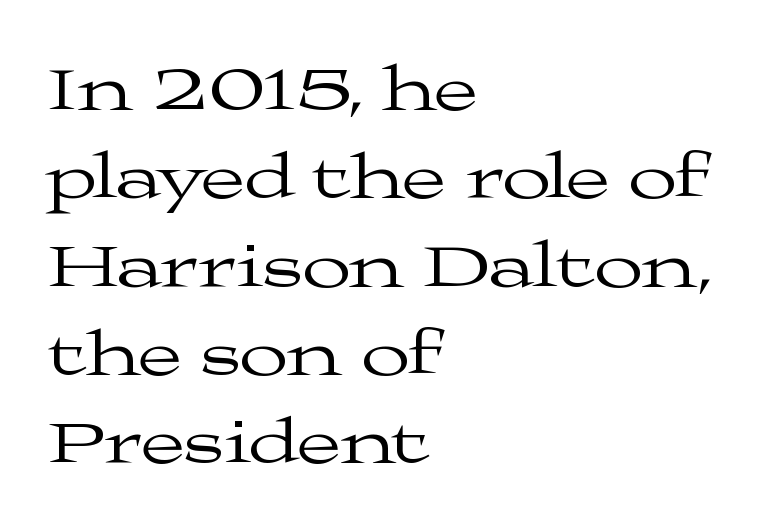
The space between consecutive lines is moderate. Stroke terminals: seriffed. Line starts are locked; line ends wander. The foot of each line stays bare and open. Posture: upright roman.
